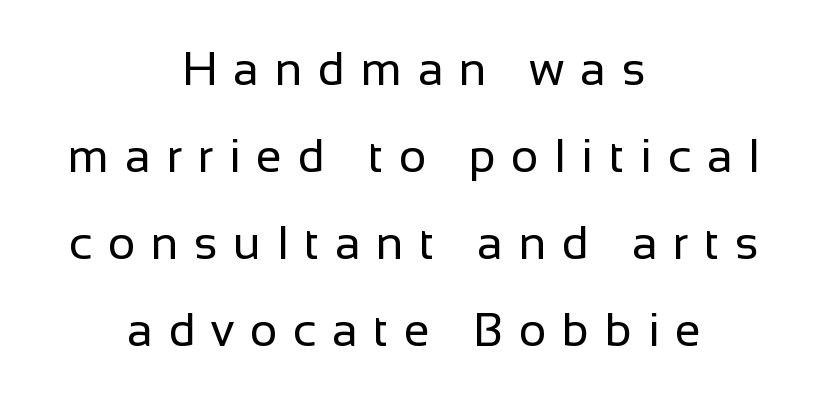
Q: Is the text bold? A: No.
Q: Is the text italic (slanted)? A: No, it is upright.
Q: Is the typeface a serif or a sans-serif typeface? A: Sans-serif.
Q: Is the text underlined? A: No.
Q: How is the paragraph aligned? A: Centered.
Q: Is the spacing between letters normal or unusually wide? A: Unusually wide.
Q: Width (condensed, normal, or wide)? A: Normal.
Q: Stroke contrast? A: Low.
Q: x-height? A: Medium.
Q: Monospaced? A: No.
